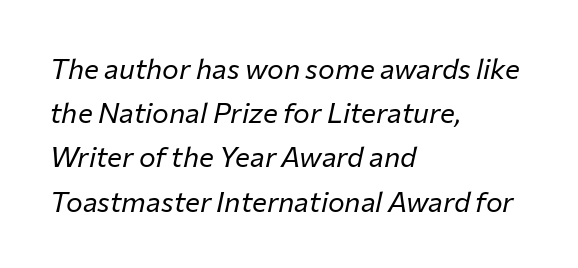
The image shows 28 px regular-weight type, italic (leaning right); set left-aligned, normal line spacing (1.58x), normal letter spacing, not underlined; low stroke contrast and a medium x-height.
